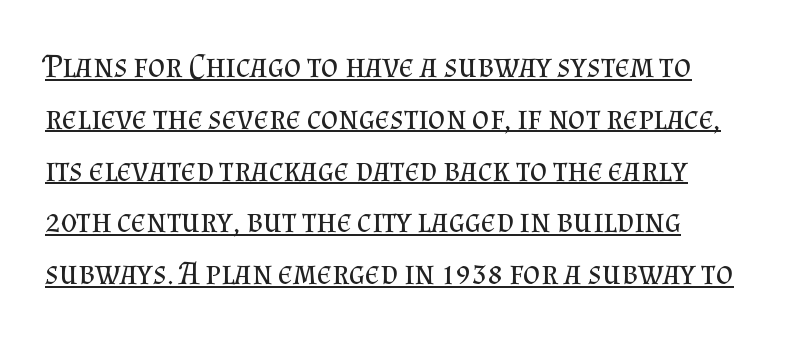
Q: Is the text bold? A: No.
Q: Is the text italic (slanted)? A: No, it is upright.
Q: Is the typeface a serif or a sans-serif typeface? A: Serif.
Q: Is the text underlined? A: Yes.
Q: Is the spacing between letters normal or unusually wide? A: Normal.
Q: Is the spacing between lines tight, normal or loose? A: Normal.
Q: Width (condensed, normal, or wide)? A: Normal.
Q: Stroke contrast? A: Medium.
Q: x-height? A: Small.
Q: Monospaced? A: No.
